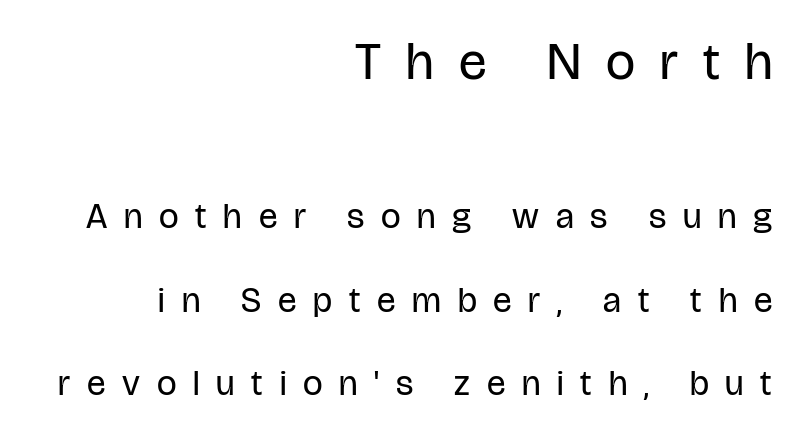
Q: Is the text bold? A: No.
Q: Is the text italic (slanted)? A: No, it is upright.
Q: Is the typeface a serif or a sans-serif typeface? A: Sans-serif.
Q: Is the text underlined? A: No.
Q: How is the paragraph aligned? A: Right-aligned.
Q: Is the spacing between letters normal or unusually wide? A: Unusually wide.
Q: Is the spacing between lines tight, normal or loose? A: Loose.
Q: Which block of text is set in a larger size, the first (top) or the second (bottom)? A: The first (top) one.
Q: Width (condensed, normal, or wide)? A: Condensed.
Q: Stroke contrast? A: Low.
Q: x-height? A: Large.
Q: Monospaced? A: No.
